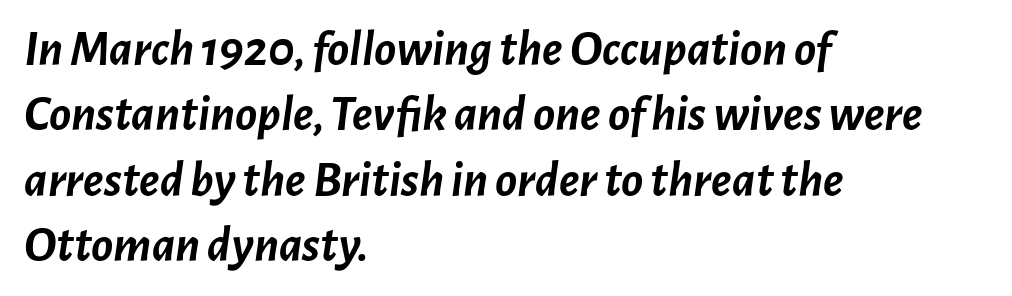
The image shows 51 px semibold type, italic (leaning right); set left-aligned, normal line spacing (1.28x), normal letter spacing, not underlined; low stroke contrast and a medium x-height.
